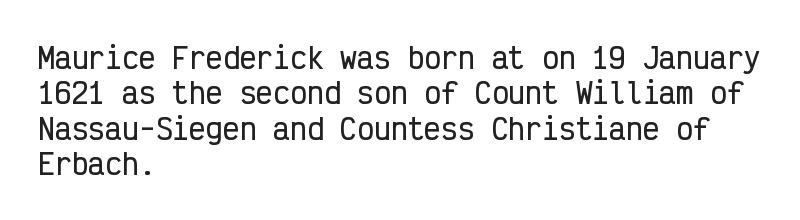
Regarding leading, the lines here are spaced in the standard way. The specimen reads as upright at a glance. Which margin do the lines hug? The left one — the right edge is uneven. Compared with typical body copy, the letter spacing here is the same.
